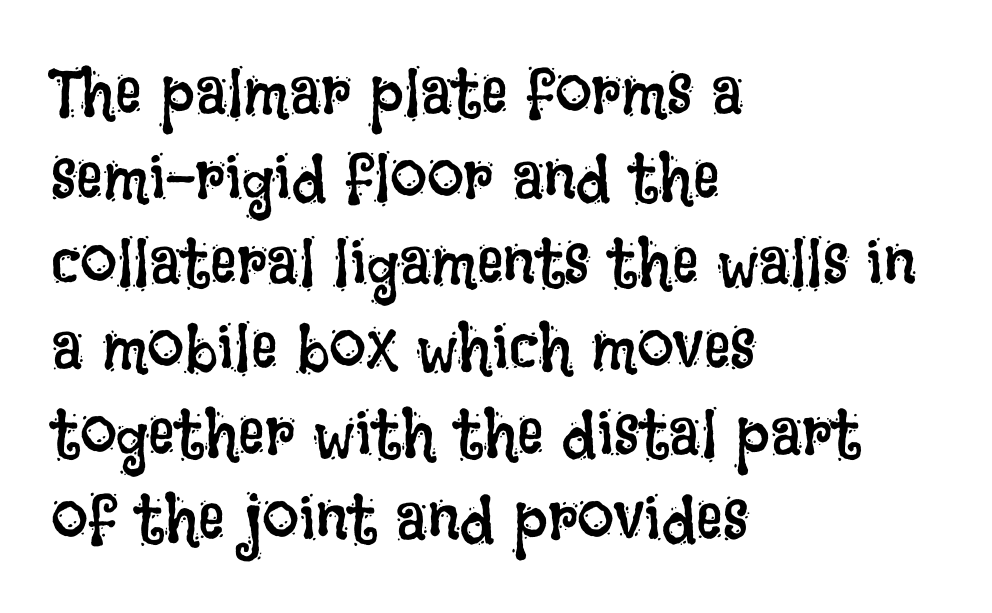
The image shows 66 px regular-weight, condensed type, upright; set left-aligned, normal line spacing (1.29x), normal letter spacing, not underlined; low stroke contrast and a large x-height.
